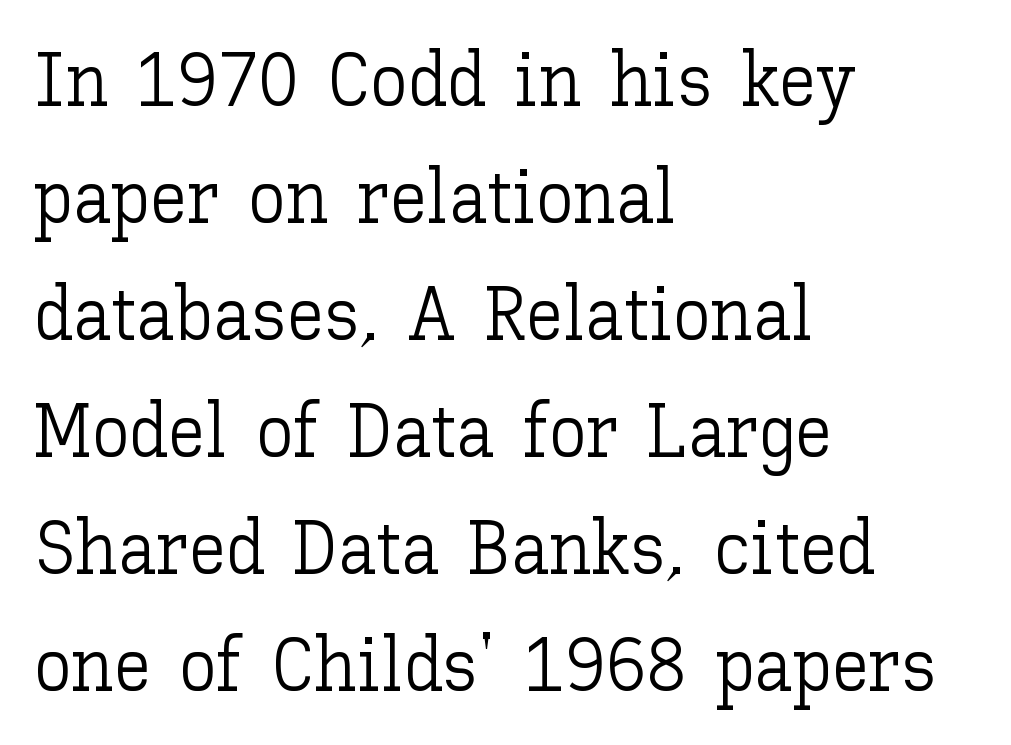
The image shows 75 px light type, upright; set left-aligned, normal line spacing (1.56x), normal letter spacing, not underlined; low stroke contrast and a medium x-height.
